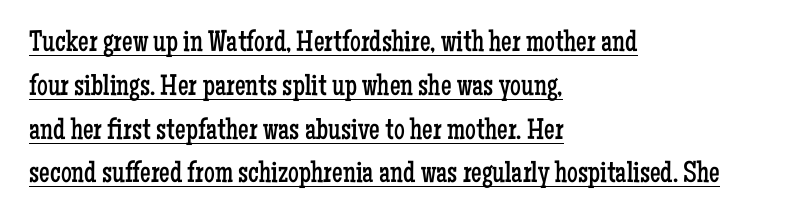
The image shows 30 px regular-weight, condensed serif type, upright; set left-aligned, normal line spacing (1.46x), normal letter spacing, underlined; low stroke contrast and a medium x-height.
